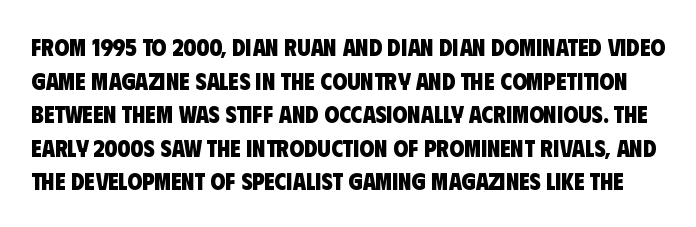
The image shows 24 px bold type; set normal line spacing (1.4x), normal letter spacing, not underlined.
